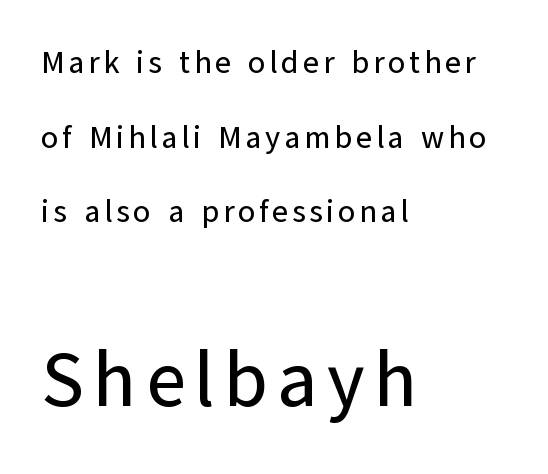
Q: Is the text italic (slanted)? A: No, it is upright.
Q: Is the typeface a serif or a sans-serif typeface? A: Sans-serif.
Q: Is the text underlined? A: No.
Q: How is the paragraph aligned? A: Left-aligned.
Q: Is the spacing between lines tight, normal or loose? A: Loose.
Q: Which block of text is set in a larger size, the first (top) or the second (bottom)? A: The second (bottom) one.
Q: Width (condensed, normal, or wide)? A: Normal.
Q: Stroke contrast? A: Low.
Q: x-height? A: Medium.
Q: Monospaced? A: No.
